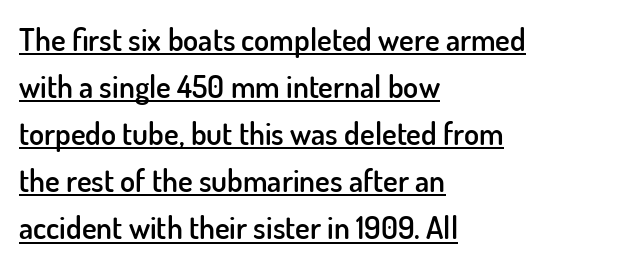
Q: Is the text bold? A: Semi-bold.
Q: Is the text italic (slanted)? A: No, it is upright.
Q: Is the typeface a serif or a sans-serif typeface? A: Sans-serif.
Q: Is the text underlined? A: Yes.
Q: How is the paragraph aligned? A: Left-aligned.
Q: Is the spacing between letters normal or unusually wide? A: Normal.
Q: Is the spacing between lines tight, normal or loose? A: Normal.
Q: Width (condensed, normal, or wide)? A: Normal.
Q: Stroke contrast? A: Low.
Q: x-height? A: Small.
Q: Monospaced? A: No.
